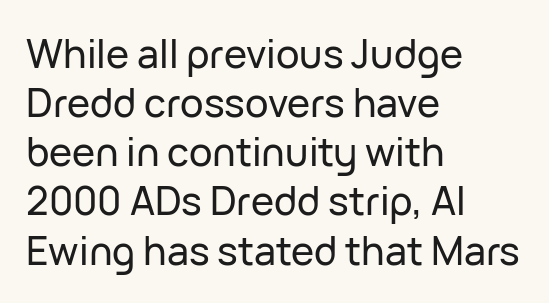
Q: Is the text italic (slanted)? A: No, it is upright.
Q: Is the typeface a serif or a sans-serif typeface? A: Sans-serif.
Q: Is the text underlined? A: No.
Q: How is the paragraph aligned? A: Left-aligned.
Q: Is the spacing between letters normal or unusually wide? A: Normal.
Q: Is the spacing between lines tight, normal or loose? A: Normal.
Q: Width (condensed, normal, or wide)? A: Normal.
Q: Stroke contrast? A: Low.
Q: x-height? A: Medium.
Q: Monospaced? A: No.
